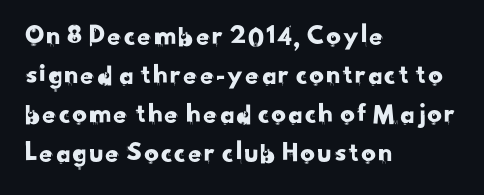
Q: Is the typeface a serif or a sans-serif typeface? A: Sans-serif.
Q: Is the text underlined? A: No.
Q: How is the paragraph aligned? A: Left-aligned.
Q: Is the spacing between letters normal or unusually wide? A: Normal.
Q: Is the spacing between lines tight, normal or loose? A: Normal.
Q: Width (condensed, normal, or wide)? A: Normal.
Q: Stroke contrast? A: Low.
Q: x-height? A: Small.
Q: Monospaced? A: No.
